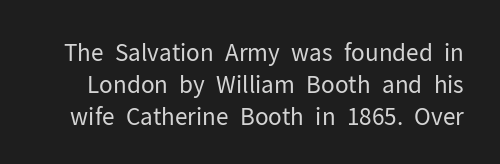
Counters stay open thanks to moderate or lighter strokes. Observe the ordinary spacing: letters are neighbours, not strangers. Interline gaps are of average width in this sample. Each row of text sits above clean, open space.
